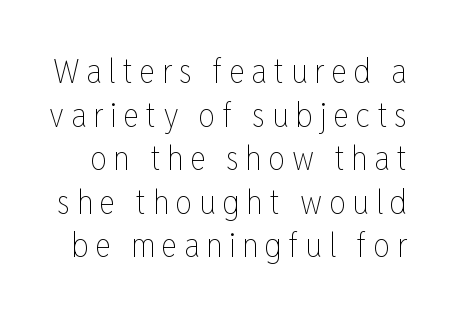
Rows of type keep a routine distance in the vertical direction. The cut favours lightness, reaching ordinary text weight at its darkest. Quick note: not italic, upright. Is this a fixed-width face? No — the glyphs have proportional, varying widths. Lines of text with bare space underneath.
